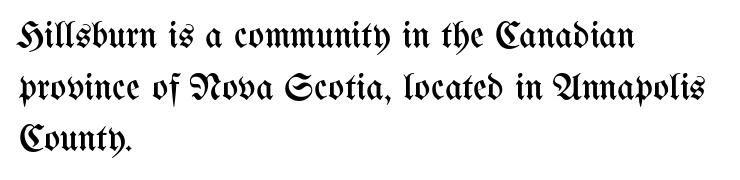
Q: Is the text bold? A: No.
Q: Is the text italic (slanted)? A: No, it is upright.
Q: Is the text underlined? A: No.
Q: How is the paragraph aligned? A: Left-aligned.
Q: Is the spacing between letters normal or unusually wide? A: Normal.
Q: Is the spacing between lines tight, normal or loose? A: Normal.
Q: Width (condensed, normal, or wide)? A: Condensed.
Q: Stroke contrast? A: Medium.
Q: x-height? A: Medium.
Q: Monospaced? A: No.
